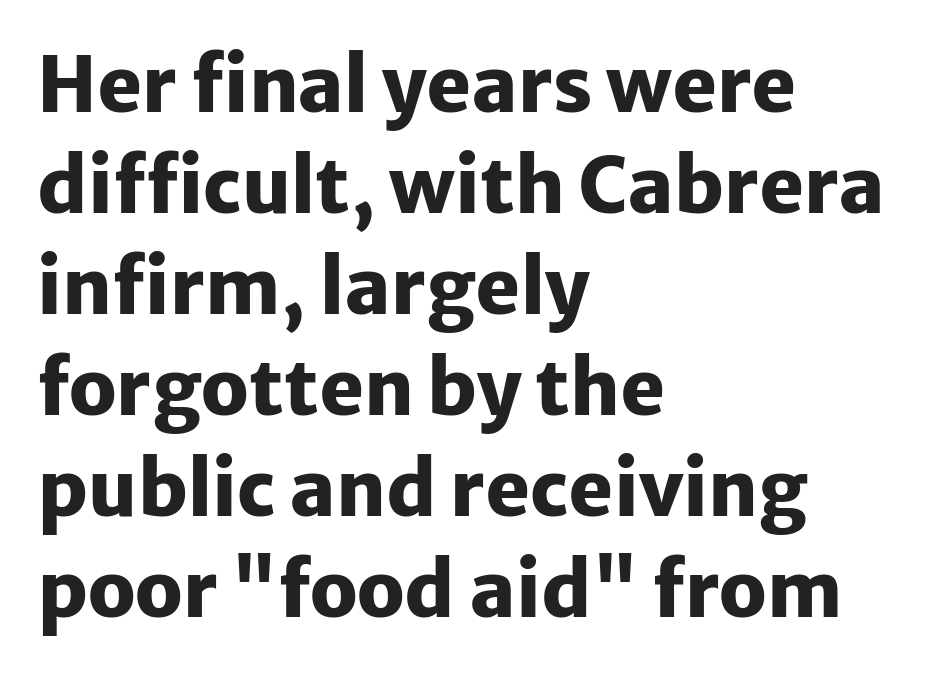
Every letter is thick-stroked: bold, no question. Regular leading. The type is set solid horizontally, with unmodified tracking. Glance below the letters and you will spot only blank space. These lines are rendered in a variable-pitch font. Does the copy run flush right? No — it runs flush left.
